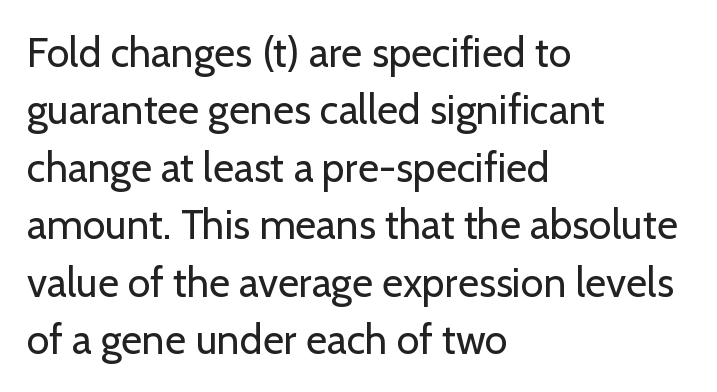
Vertical stems look standard width or narrower in stroke. The letters carry no serifs — their stems end cleanly without finishing strokes. Type without underlining. The lines are quadded left. Tracking here is standard; glyphs follow each other at the usual distance. Normally led — the rows are evenly, conventionally spaced.
